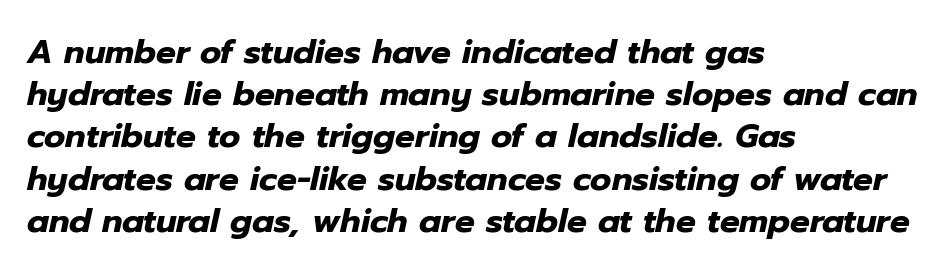
The letters advance in unequal steps, a hallmark of proportional type. Typographic density is high because the face is bold. Posture: slanted. Observe the ordinary spacing: letters are neighbours, not strangers. Underline: absent.
